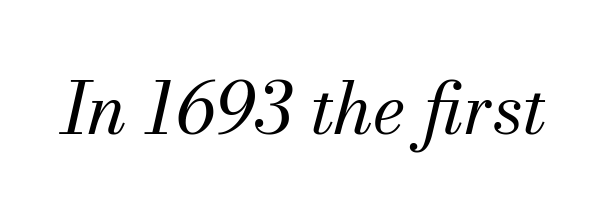
The image shows 71 px regular-weight serif type, italic (leaning right); set normal letter spacing, not underlined; medium stroke contrast and a small x-height.
